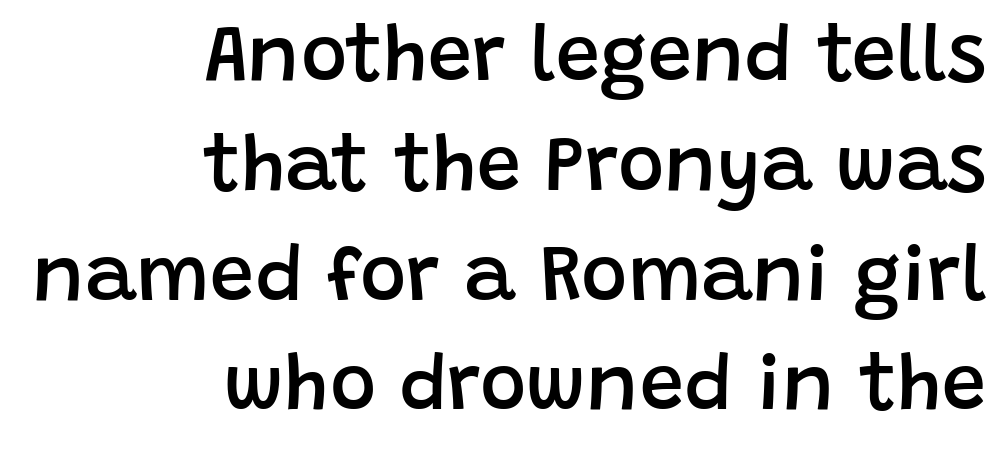
Q: Is the text bold? A: Semi-bold.
Q: Is the text italic (slanted)? A: No, it is upright.
Q: Is the typeface a serif or a sans-serif typeface? A: Sans-serif.
Q: Is the text underlined? A: No.
Q: How is the paragraph aligned? A: Right-aligned.
Q: Is the spacing between letters normal or unusually wide? A: Normal.
Q: Is the spacing between lines tight, normal or loose? A: Normal.
Q: Width (condensed, normal, or wide)? A: Normal.
Q: Stroke contrast? A: Low.
Q: x-height? A: Large.
Q: Monospaced? A: No.
